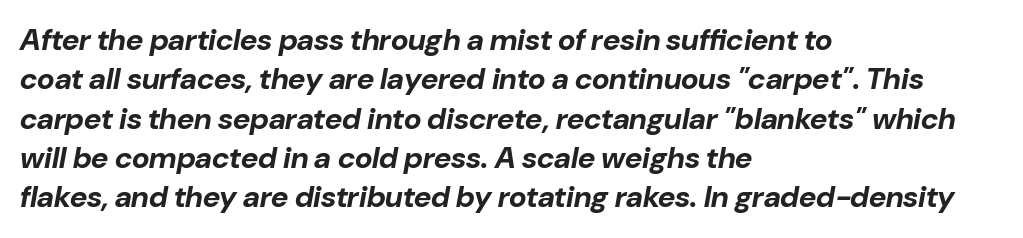
Words appear dense and cohesive because spacing is normal. Varying glyph widths throughout — classic text-font behaviour. Interline gaps are of average width in this sample. The space directly below the letters is spotless. The axis of the letterforms is tilted away from vertical.
